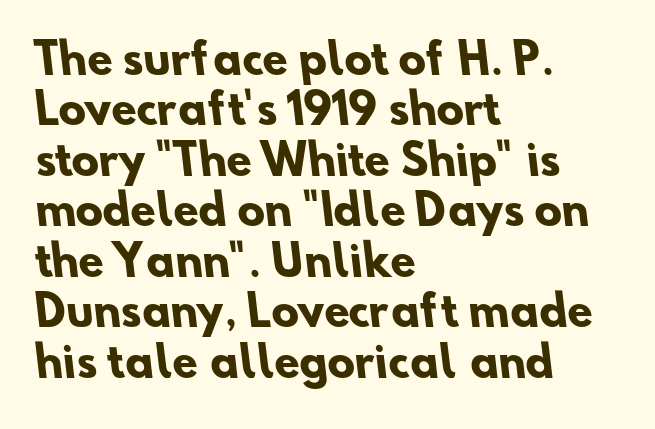
{"serif": "no", "bold": "yes", "weight": "heavy", "width": "normal", "stroke_contrast": "low", "x_height": "small", "monospaced": "no", "underline": "no", "align": "left", "line_spacing_ratio": 1.23, "letter_spacing": "normal", "letter_spacing_em": 0.0, "glyph_px": 41}
